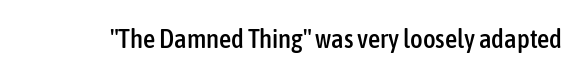
The image shows 27 px text type, upright; set normal letter spacing, not underlined.
